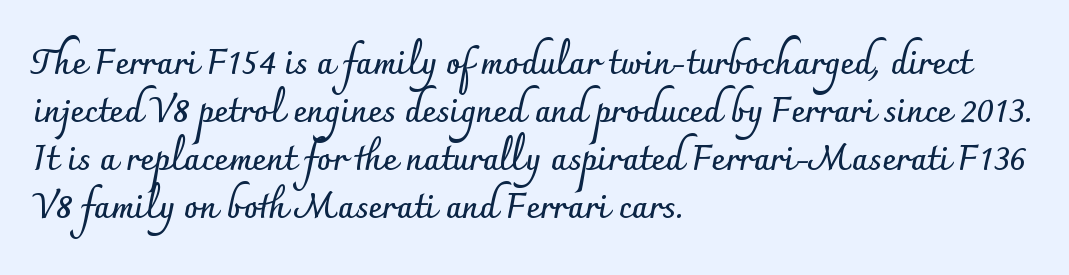
Vertical spacing — default. A typesetter would label this face a sans. Every row of glyphs begins at an identical x-position on the left. Think of a printed novel: that variable character pitch is what you see here.
